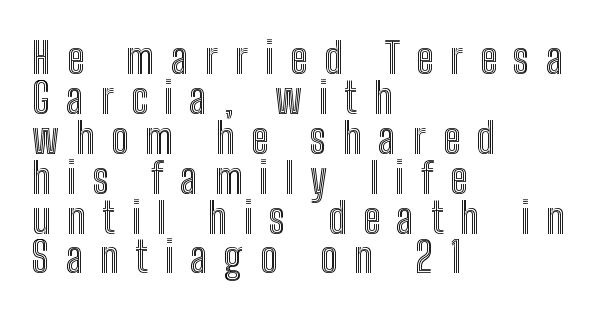
{"italic": "no", "width": "condensed", "x_height": "medium", "monospaced": "no", "underline": "no", "align": "left", "line_spacing": "tight", "line_spacing_ratio": 0.95, "letter_spacing": "wide", "letter_spacing_em": 0.4, "glyph_px": 42}
